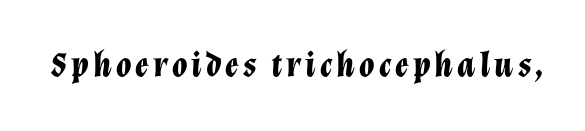
The image shows 35 px bold type, italic (leaning right); set not underlined; low stroke contrast and a medium x-height.
